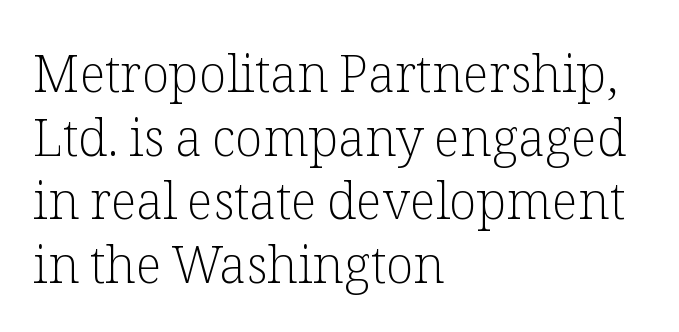
Weight: in the light-to-regular range. Each line starts at the same left margin while the right side varies. Look at the bottom of the vertical strokes: they flare into serifs here. Posture: straight, roman, zero tilt. Inter-character spacing is left at the font's built-in metrics. Clear beneath every line of the passage.
